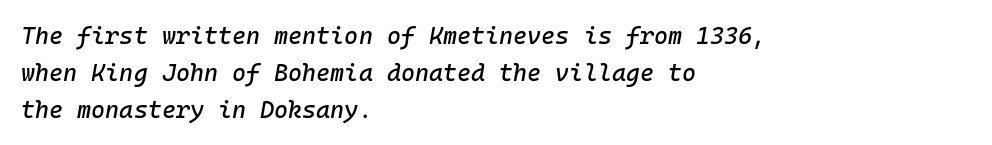
The whole block is typeset with a tilt. Typeset ragged right — the left edge is the straight one. The area under the type is left untouched. The vertical gap from one line to the next is medium.
